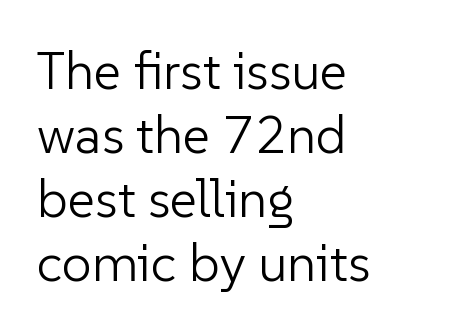
The image shows 53 px light sans-serif type, upright; set left-aligned, line spacing 1.21x, normal letter spacing, not underlined; low stroke contrast and a medium x-height.
